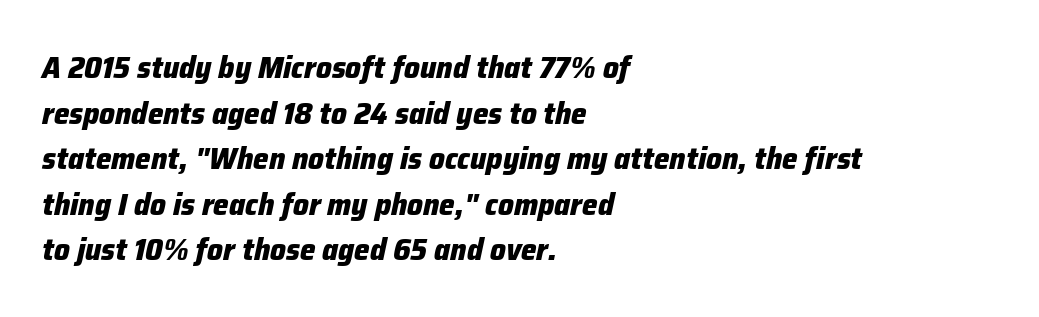
{"italic": "yes", "lean": "right", "slant_degrees": 12, "bold": "yes", "weight": "heavy", "width": "normal", "stroke_contrast": "low", "x_height": "medium", "monospaced": "no", "underline": "no", "align": "left", "line_spacing": "normal", "line_spacing_ratio": 1.47, "letter_spacing": "normal", "letter_spacing_em": 0.0, "glyph_px": 31}
